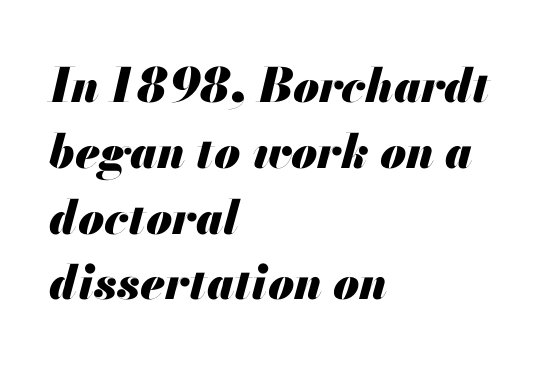
The image shows 47 px heavy type, italic (leaning right); set left-aligned, normal line spacing (1.4x), normal letter spacing, not underlined; medium stroke contrast and a small x-height.
